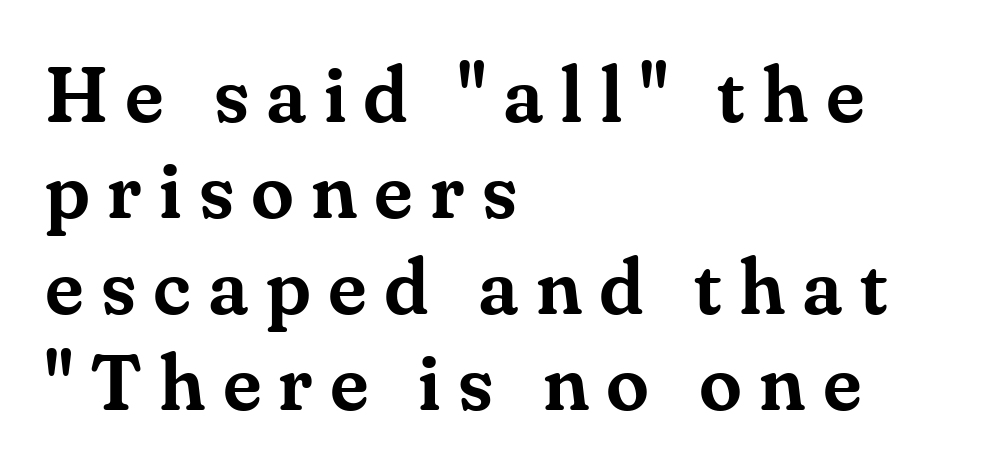
The image shows 78 px serif type, upright; set left-aligned, line spacing 1.23x, unusually wide letter spacing (+0.22 em), not underlined; medium stroke contrast and a small x-height.
